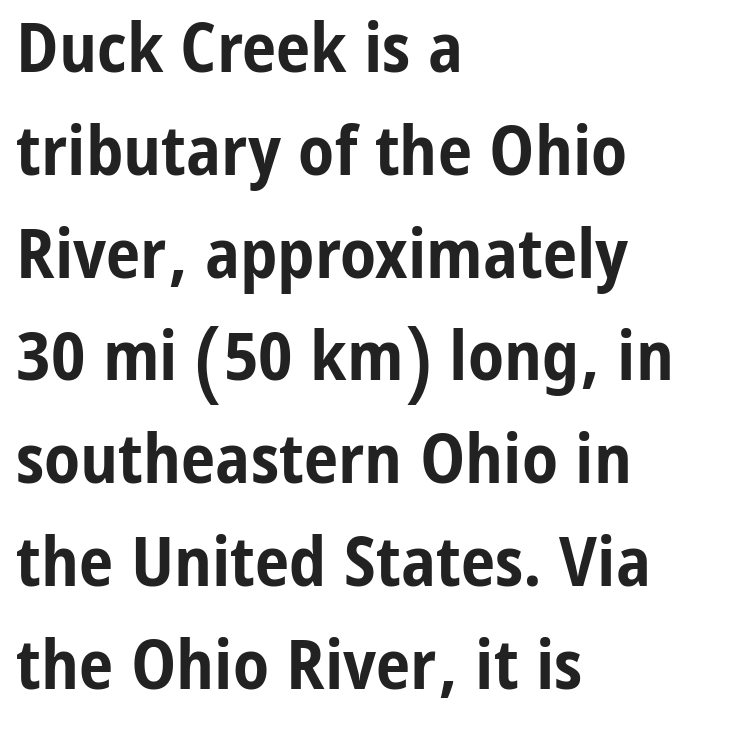
Q: Is the text bold? A: Yes.
Q: Is the text italic (slanted)? A: No, it is upright.
Q: Is the typeface a serif or a sans-serif typeface? A: Sans-serif.
Q: Is the text underlined? A: No.
Q: How is the paragraph aligned? A: Left-aligned.
Q: Is the spacing between letters normal or unusually wide? A: Normal.
Q: Is the spacing between lines tight, normal or loose? A: Normal.
Q: Width (condensed, normal, or wide)? A: Condensed.
Q: Stroke contrast? A: Low.
Q: x-height? A: Medium.
Q: Monospaced? A: No.
